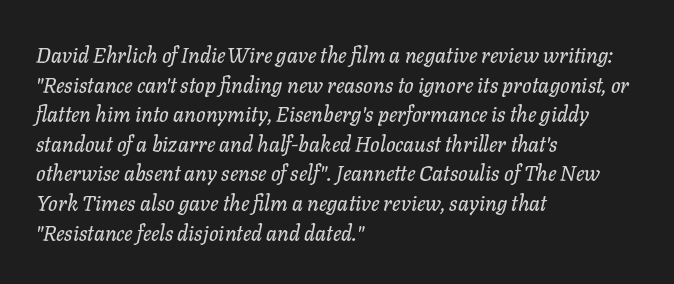
{"italic": "yes", "lean": "right", "slant_degrees": 11, "underline": "no", "align": "left", "line_spacing": "normal", "line_spacing_ratio": 1.41, "letter_spacing": "normal", "letter_spacing_em": 0.0, "glyph_px": 21}
